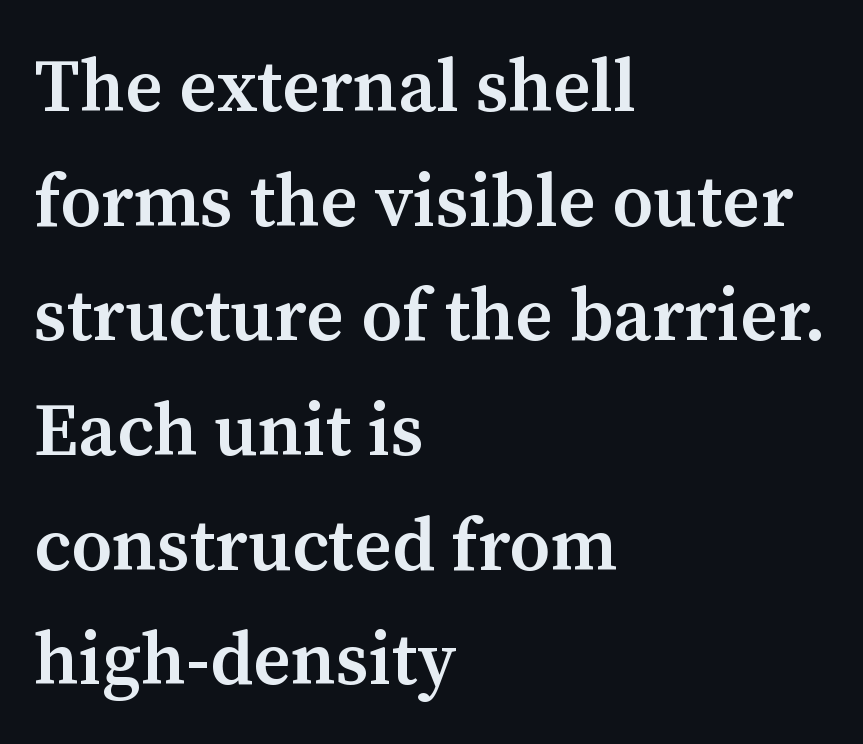
{"serif": "yes", "italic": "no", "bold": "semi", "weight": "semibold", "width": "normal", "stroke_contrast": "medium", "x_height": "medium", "monospaced": "no", "underline": "no", "align": "left", "line_spacing": "normal", "line_spacing_ratio": 1.55, "letter_spacing": "normal", "letter_spacing_em": 0.0, "glyph_px": 74}
